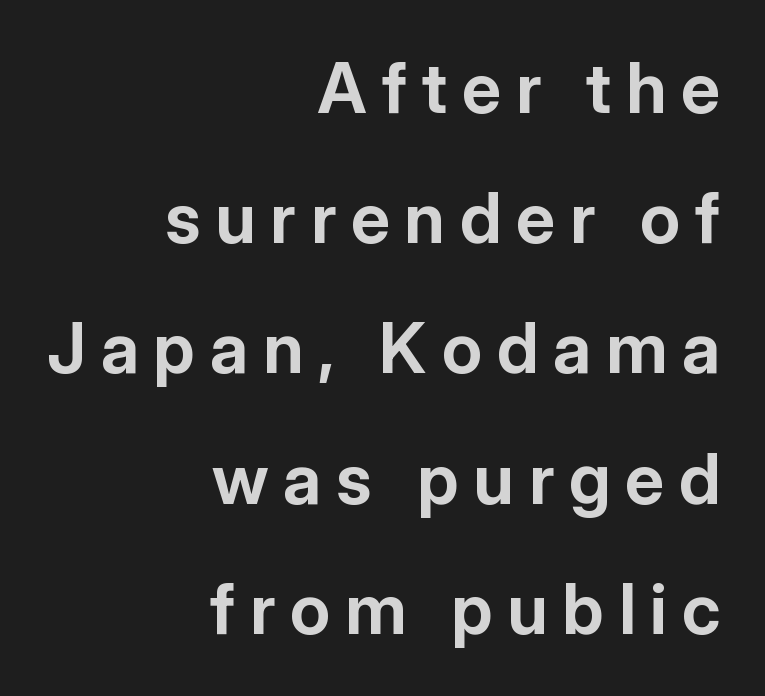
Q: Is the text bold? A: Yes.
Q: Is the text italic (slanted)? A: No, it is upright.
Q: Is the typeface a serif or a sans-serif typeface? A: Sans-serif.
Q: Is the text underlined? A: No.
Q: How is the paragraph aligned? A: Right-aligned.
Q: Is the spacing between letters normal or unusually wide? A: Unusually wide.
Q: Width (condensed, normal, or wide)? A: Normal.
Q: Stroke contrast? A: Low.
Q: x-height? A: Medium.
Q: Monospaced? A: No.
